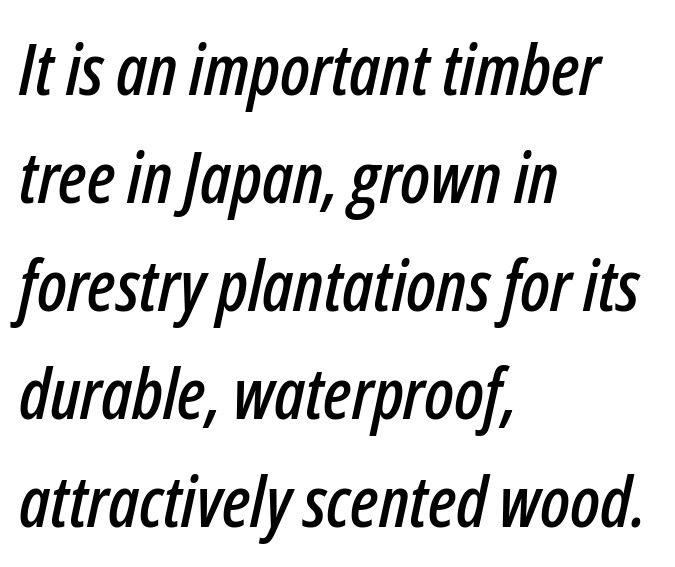
{"italic": "yes", "lean": "right", "slant_degrees": 12, "width": "condensed", "stroke_contrast": "low", "x_height": "medium", "monospaced": "no", "underline": "no", "align": "left", "line_spacing": "normal", "line_spacing_ratio": 1.52, "letter_spacing": "normal", "letter_spacing_em": 0.0, "glyph_px": 71}
